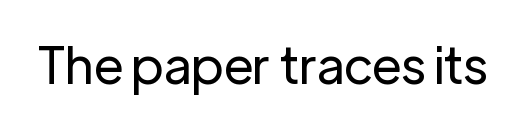
Compared with a typical body face, this is equally light or lighter still. Is the letter spacing exaggerated? No — it looks like the ordinary default. The font family rendered here belongs to the sans-serif group. Just letters on the line, the space beneath them empty. Vertical strokes here are truly vertical. You could not count columns in this text — the font is proportionally spaced.
